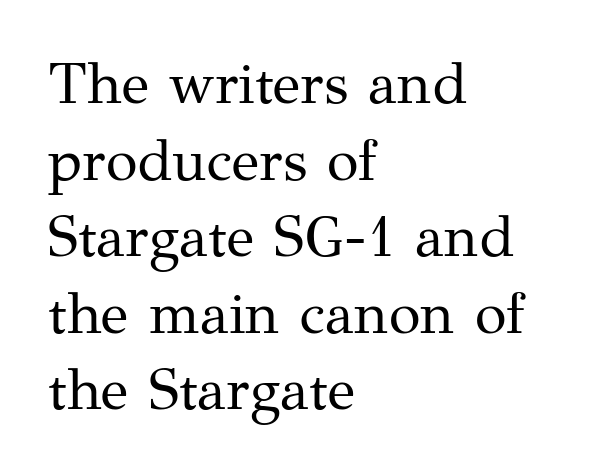
Q: Is the text bold? A: No.
Q: Is the text italic (slanted)? A: No, it is upright.
Q: Is the typeface a serif or a sans-serif typeface? A: Serif.
Q: Is the text underlined? A: No.
Q: How is the paragraph aligned? A: Left-aligned.
Q: Is the spacing between letters normal or unusually wide? A: Normal.
Q: Is the spacing between lines tight, normal or loose? A: Normal.
Q: Width (condensed, normal, or wide)? A: Normal.
Q: Stroke contrast? A: Medium.
Q: x-height? A: Medium.
Q: Monospaced? A: No.
